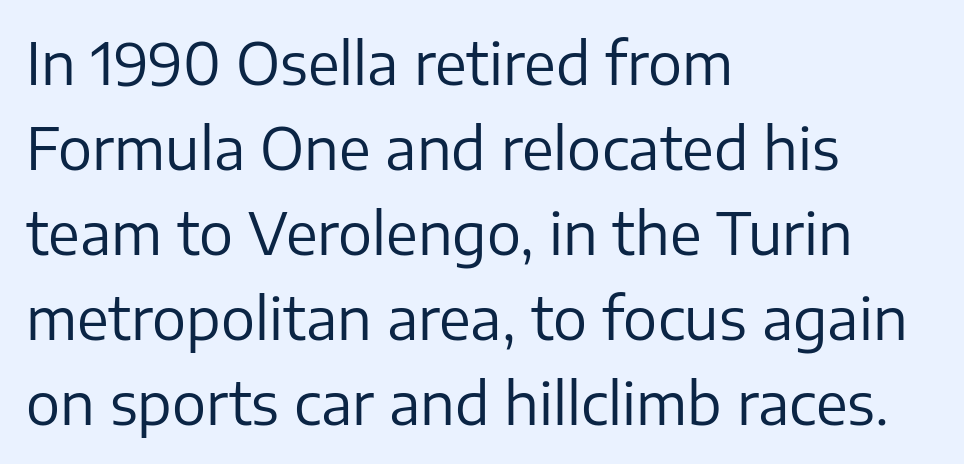
The image shows 57 px regular-weight sans-serif type, upright; set left-aligned, normal line spacing (1.49x), normal letter spacing, not underlined; low stroke contrast and a medium x-height.
